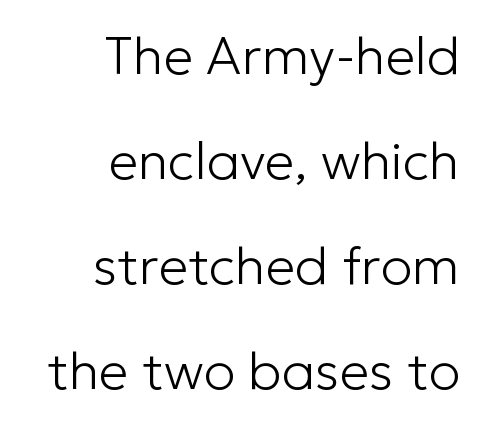
The strokes are not fattened; the text isn't bold. The space beneath each line is pristine and unruled. A roman cut, with each character standing at attention. These lines are composed in type without serifs.
